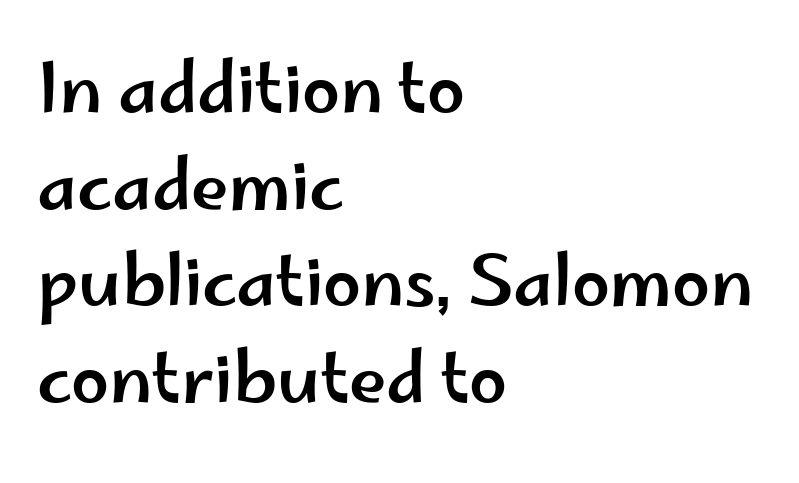
Q: Is the text italic (slanted)? A: No, it is upright.
Q: Is the typeface a serif or a sans-serif typeface? A: Sans-serif.
Q: Is the text underlined? A: No.
Q: How is the paragraph aligned? A: Left-aligned.
Q: Is the spacing between letters normal or unusually wide? A: Normal.
Q: Is the spacing between lines tight, normal or loose? A: Normal.
Q: Width (condensed, normal, or wide)? A: Wide.
Q: Stroke contrast? A: Low.
Q: x-height? A: Small.
Q: Monospaced? A: No.
